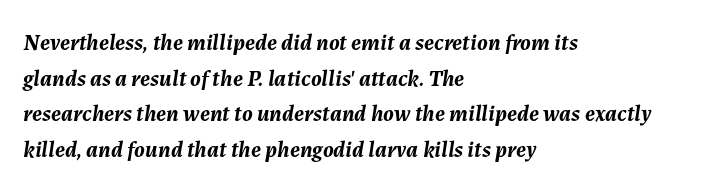
Q: Is the text bold? A: Yes.
Q: Is the text italic (slanted)? A: Yes, it leans right by about 7 degrees.
Q: Is the text underlined? A: No.
Q: How is the paragraph aligned? A: Left-aligned.
Q: Is the spacing between letters normal or unusually wide? A: Normal.
Q: Is the spacing between lines tight, normal or loose? A: Normal.
